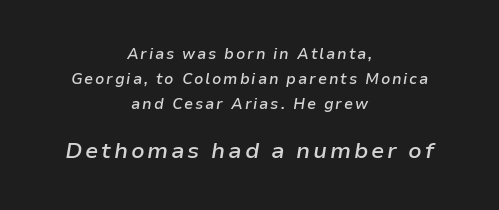
The font's italic variant was chosen for this text. Decoration check: the copy has no underline. Normally led — the rows are evenly, conventionally spaced. The designer gave the closing block more size than the opening block. The rendering positions every line midway between the sides. Slightly chunky letters — semibold, I'd say, not full bold.
